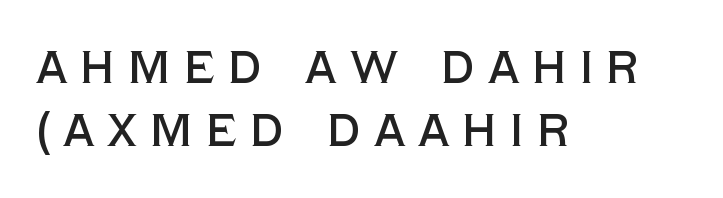
{"serif": "no", "italic": "no", "width": "normal", "x_height": "large", "monospaced": "no", "underline": "no", "align": "left", "line_spacing": "normal", "line_spacing_ratio": 1.39, "letter_spacing": "wide", "letter_spacing_em": 0.28, "glyph_px": 45}
